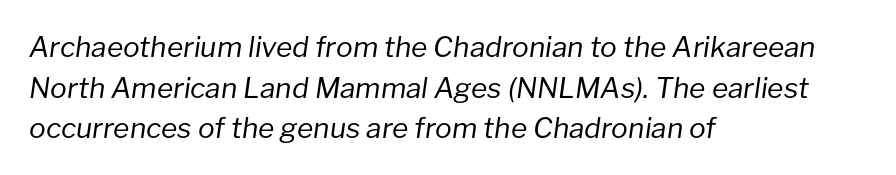
The image shows 28 px regular-weight type, italic (leaning right); set left-aligned, normal line spacing (1.45x), normal letter spacing, not underlined; low stroke contrast and a medium x-height.
